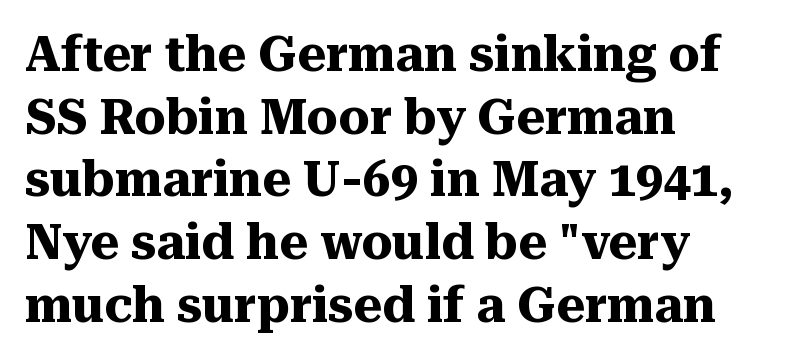
The image shows 49 px heavy serif type, upright; set left-aligned, normal line spacing (1.28x), normal letter spacing, not underlined; medium stroke contrast and a medium x-height.
